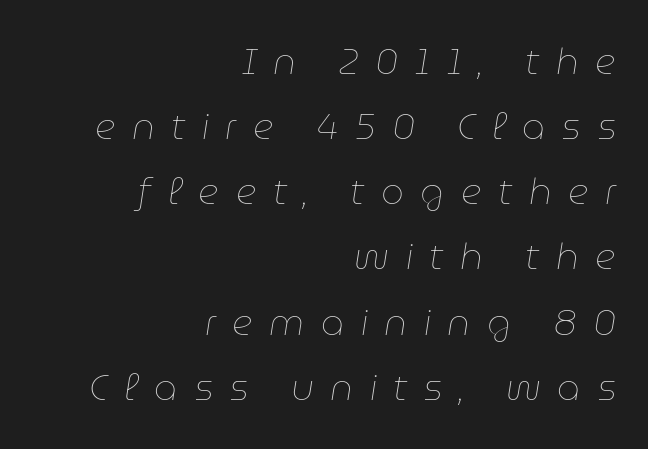
Casual observation: everything's shoved over to the right. Words appear elongated and porous because spacing is wide. Caption: face not bold, strokes unweighted. Descenders are the only things crossing below the line. These lines are rendered in a variable-pitch font. The typography opts for an oblique posture over an upright one.
